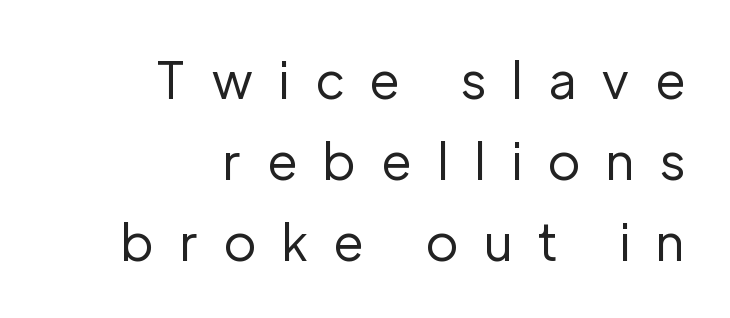
Is this a sans? Yes — the strokes have no serifs. This sample uses expanded letter spacing, leaving extra air between glyphs. Honestly, the row spacing looks completely unremarkable. Lines of text with bare space underneath.
